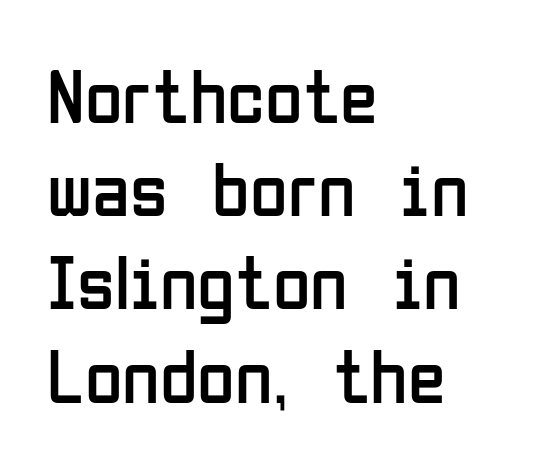
The typesetting does not lean heavy: it is not bold. You could not count columns in this text — the font is proportionally spaced. Caption: multi-line text, flush left, ragged right. Any mark beneath the type? The region is blank. The gaps between neighbouring characters are ordinary and unremarkable. Does the type have serifs? No, each stem ends abruptly.
